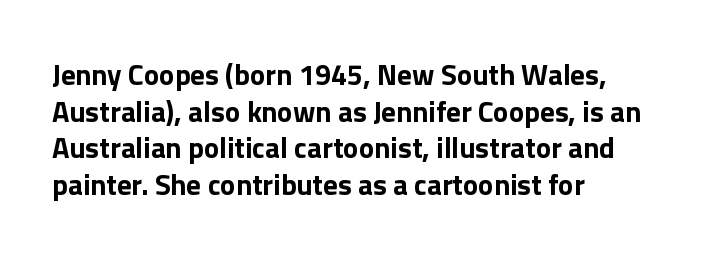
{"serif": "no", "italic": "no", "bold": "yes", "weight": "bold", "width": "normal", "x_height": "medium", "monospaced": "no", "underline": "no", "align": "left", "line_spacing": "normal", "line_spacing_ratio": 1.26, "letter_spacing": "normal", "letter_spacing_em": 0.0, "glyph_px": 29}
